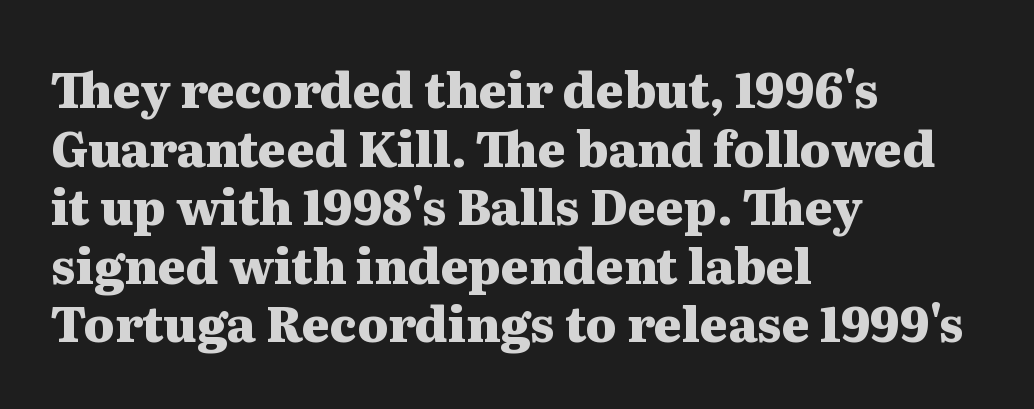
{"serif": "yes", "italic": "no", "bold": "yes", "weight": "heavy", "width": "wide", "stroke_contrast": "medium", "x_height": "medium", "monospaced": "no", "underline": "no", "align": "left", "line_spacing_ratio": 1.22, "letter_spacing": "normal", "letter_spacing_em": 0.0, "glyph_px": 48}
